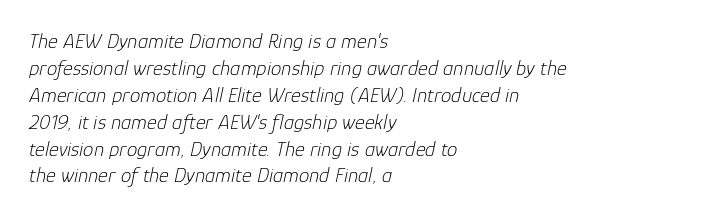
{"italic": "yes", "lean": "right", "slant_degrees": 12, "bold": "no", "underline": "no", "align": "left", "line_spacing": "normal", "line_spacing_ratio": 1.28, "letter_spacing": "normal", "letter_spacing_em": 0.0, "glyph_px": 21}
